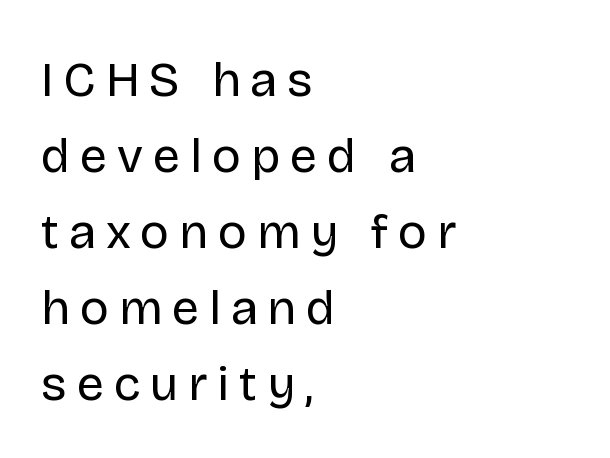
The image shows 49 px regular-weight sans-serif type, upright; set left-aligned, normal line spacing (1.55x), unusually wide letter spacing (+0.2 em), not underlined; low stroke contrast and a large x-height.
